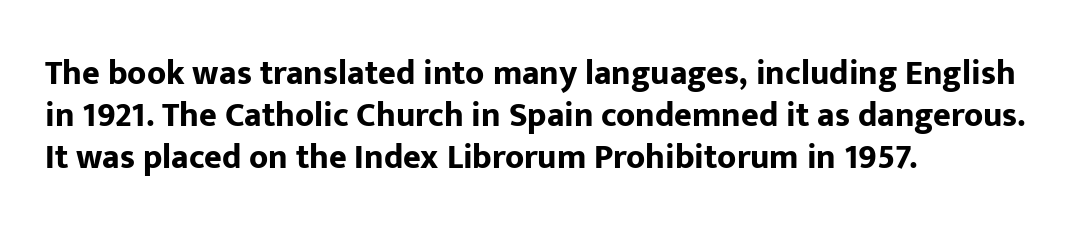
No extra tracking has been applied to these lines. The ragged edge is on the right, which tells us the setting is flush left. I'd call this a sans setting — the letters go barefoot. A roman cut, with each character standing at attention. The characters look thick and weighty, a clear bold.
